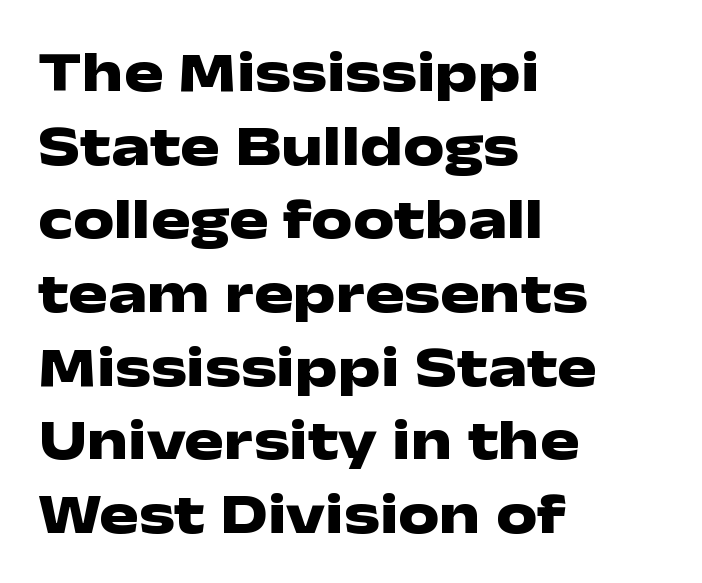
Caption: bold face, heavy strokes. How would I describe the line gaps? Plain and ordinary. Does extra space separate the letters? No, they use regular spacing. A bare baseline throughout the passage. Posture: vertical.
